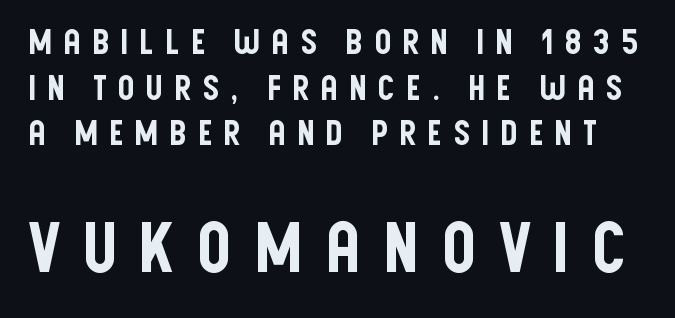
The image shows 69 px condensed sans-serif type, upright; set normal line spacing (1.34x), unusually wide letter spacing (+0.3 em), not underlined; the second (bottom) block is 2.03x larger; low stroke contrast and a large x-height.
